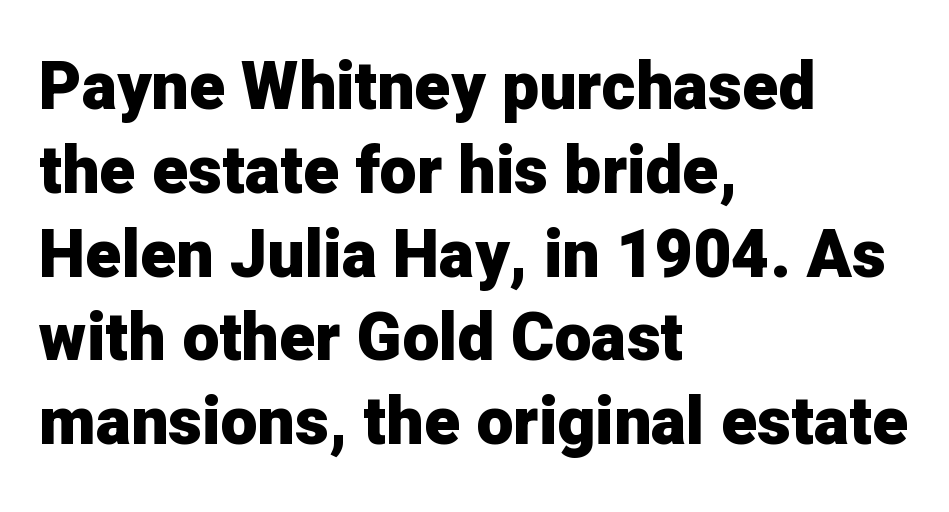
The image shows 66 px heavy sans-serif type, upright; set left-aligned, normal line spacing (1.27x), normal letter spacing, not underlined; low stroke contrast and a medium x-height.
